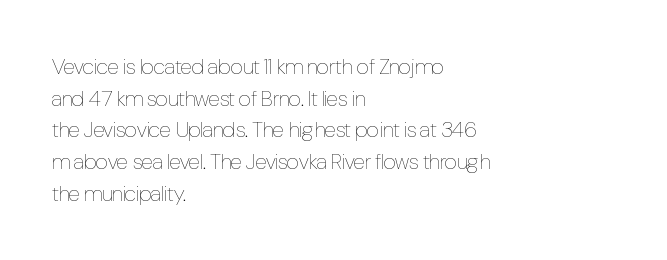
Q: Is the text bold? A: No.
Q: Is the text italic (slanted)? A: No, it is upright.
Q: Is the text underlined? A: No.
Q: How is the paragraph aligned? A: Left-aligned.
Q: Is the spacing between letters normal or unusually wide? A: Normal.
Q: Is the spacing between lines tight, normal or loose? A: Normal.
